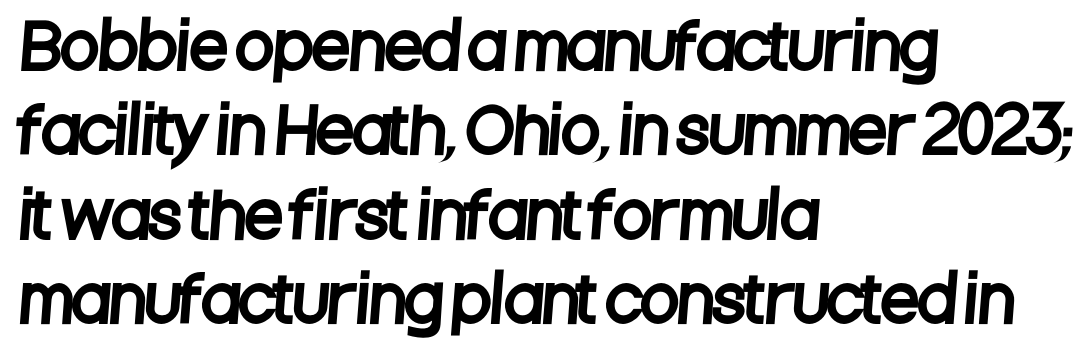
Q: Is the typeface a serif or a sans-serif typeface? A: Sans-serif.
Q: Is the text underlined? A: No.
Q: How is the paragraph aligned? A: Left-aligned.
Q: Is the spacing between letters normal or unusually wide? A: Normal.
Q: Is the spacing between lines tight, normal or loose? A: Normal.
Q: Width (condensed, normal, or wide)? A: Condensed.
Q: Stroke contrast? A: Low.
Q: x-height? A: Large.
Q: Monospaced? A: No.
